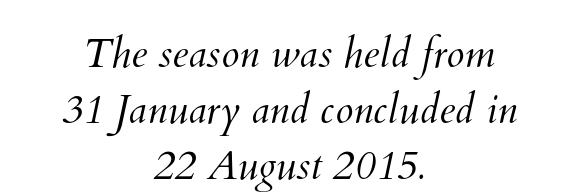
The vertical gap from one line to the next is medium. This sample is center-justified, so both line endings float freely. The letters advance in unequal steps, a hallmark of proportional type. Students, note that the glyphs here touch the page at normal intervals. Descenders hang freely into open space.
